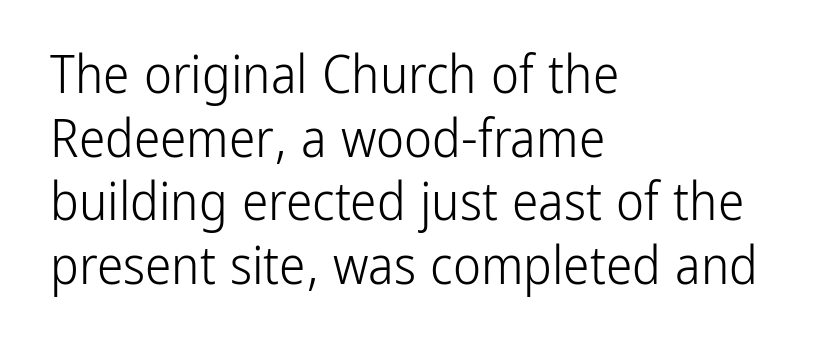
Stroke mass is kept to a normal reading level or below. To sum up the face: it is a sans, with no serifs. The face used here is proportionally spaced, like ordinary book or web type. Is the block centered? No — it sits flush against the left margin. Type without underlining.
